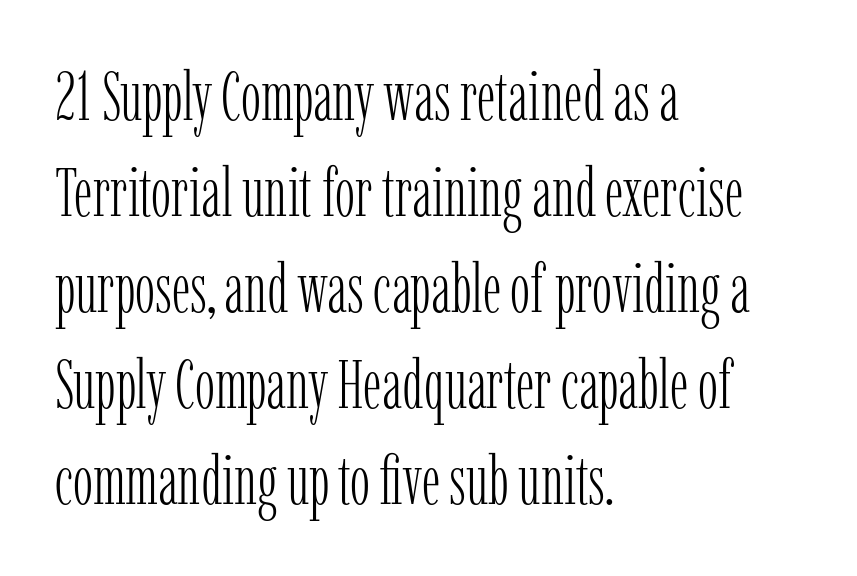
Q: Is the text bold? A: No.
Q: Is the text italic (slanted)? A: No, it is upright.
Q: Is the typeface a serif or a sans-serif typeface? A: Serif.
Q: Is the text underlined? A: No.
Q: How is the paragraph aligned? A: Left-aligned.
Q: Is the spacing between letters normal or unusually wide? A: Normal.
Q: Is the spacing between lines tight, normal or loose? A: Normal.
Q: Width (condensed, normal, or wide)? A: Condensed.
Q: Stroke contrast? A: Low.
Q: x-height? A: Medium.
Q: Monospaced? A: No.
